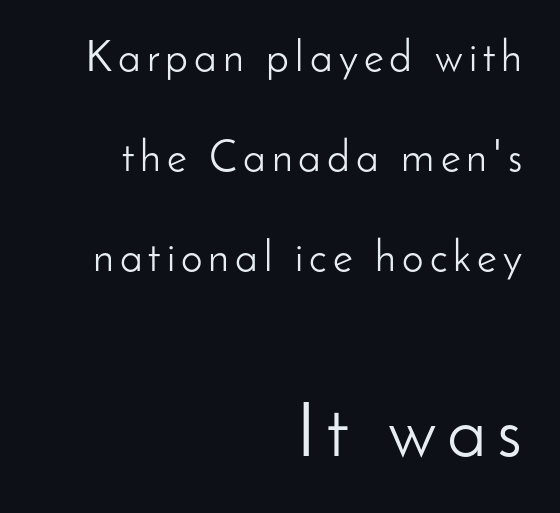
Q: Is the text bold? A: No.
Q: Is the text italic (slanted)? A: No, it is upright.
Q: Is the typeface a serif or a sans-serif typeface? A: Sans-serif.
Q: Is the text underlined? A: No.
Q: How is the paragraph aligned? A: Right-aligned.
Q: Is the spacing between lines tight, normal or loose? A: Loose.
Q: Which block of text is set in a larger size, the first (top) or the second (bottom)? A: The second (bottom) one.
Q: Width (condensed, normal, or wide)? A: Normal.
Q: Stroke contrast? A: Low.
Q: x-height? A: Small.
Q: Monospaced? A: No.
